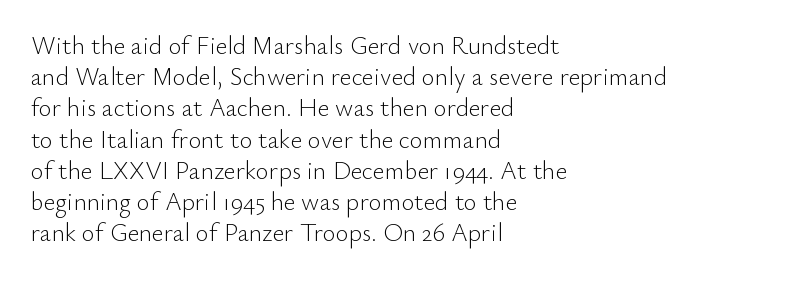
{"italic": "no", "bold": "no", "underline": "no", "align": "left", "line_spacing": "normal", "line_spacing_ratio": 1.25, "letter_spacing": "normal", "letter_spacing_em": 0.0, "glyph_px": 25}
